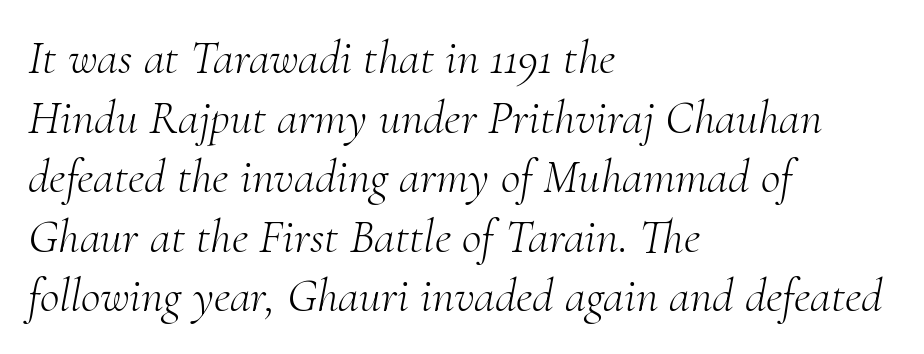
Q: Is the text bold? A: No.
Q: Is the text italic (slanted)? A: Yes, it leans right by about 10 degrees.
Q: Is the typeface a serif or a sans-serif typeface? A: Serif.
Q: Is the text underlined? A: No.
Q: How is the paragraph aligned? A: Left-aligned.
Q: Is the spacing between letters normal or unusually wide? A: Normal.
Q: Width (condensed, normal, or wide)? A: Normal.
Q: Stroke contrast? A: Medium.
Q: x-height? A: Small.
Q: Monospaced? A: No.
